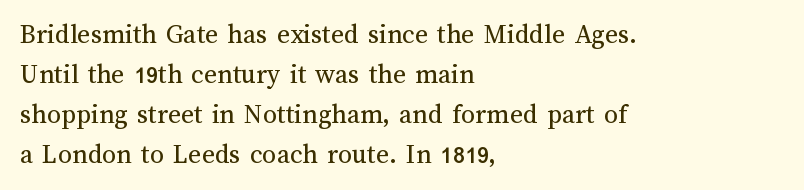
{"italic": "no", "bold": "no", "weight": "regular", "width": "normal", "stroke_contrast": "medium", "x_height": "medium", "monospaced": "no", "underline": "no", "align": "left", "line_spacing": "normal", "line_spacing_ratio": 1.43, "letter_spacing": "normal", "letter_spacing_em": 0.0, "glyph_px": 28}
